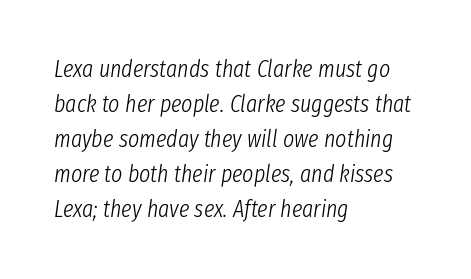
{"italic": "yes", "lean": "right", "slant_degrees": 8, "bold": "no", "underline": "no", "align": "left", "line_spacing": "normal", "line_spacing_ratio": 1.46, "letter_spacing": "normal", "letter_spacing_em": 0.0, "glyph_px": 24}
